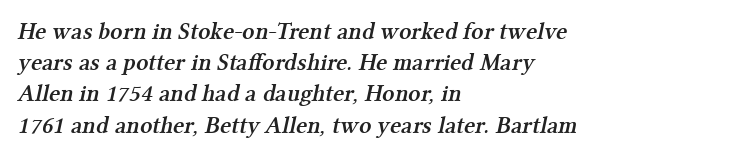
Q: Is the text bold? A: Semi-bold.
Q: Is the text underlined? A: No.
Q: How is the paragraph aligned? A: Left-aligned.
Q: Is the spacing between letters normal or unusually wide? A: Normal.
Q: Is the spacing between lines tight, normal or loose? A: Normal.
